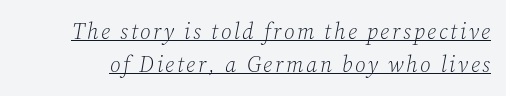
{"italic": "yes", "lean": "right", "slant_degrees": 12, "bold": "no", "underline": "yes", "line_spacing": "normal", "line_spacing_ratio": 1.5, "glyph_px": 22}
